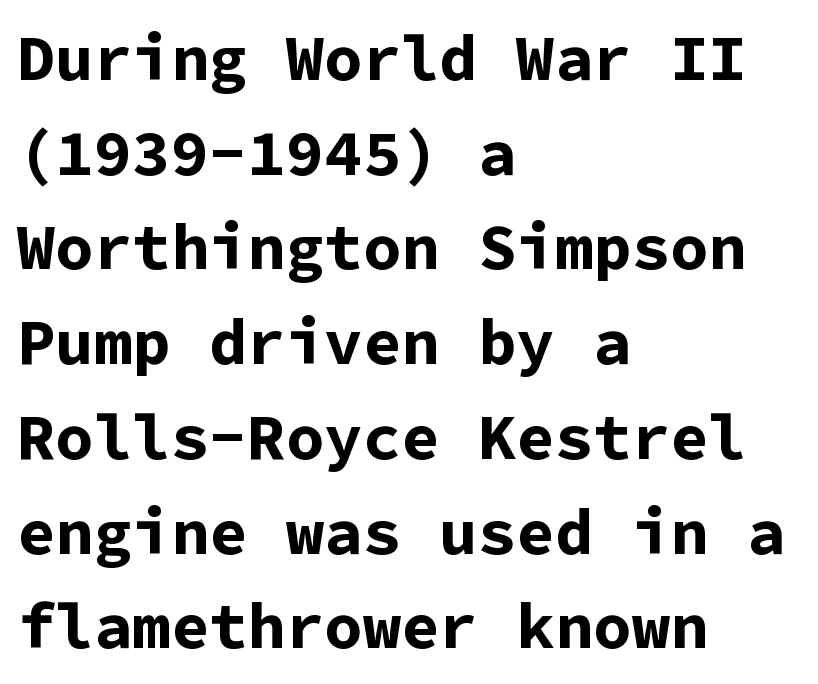
Q: Is the text bold? A: Yes.
Q: Is the text italic (slanted)? A: No, it is upright.
Q: Is the typeface a serif or a sans-serif typeface? A: Sans-serif.
Q: Is the text underlined? A: No.
Q: How is the paragraph aligned? A: Left-aligned.
Q: Is the spacing between letters normal or unusually wide? A: Normal.
Q: Is the spacing between lines tight, normal or loose? A: Normal.
Q: Width (condensed, normal, or wide)? A: Normal.
Q: Stroke contrast? A: Low.
Q: x-height? A: Medium.
Q: Monospaced? A: Yes.
